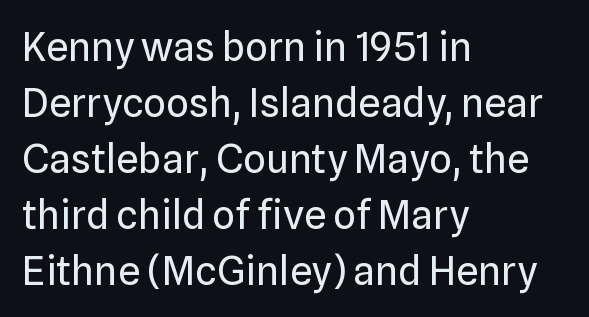
Q: Is the text bold? A: No.
Q: Is the text italic (slanted)? A: No, it is upright.
Q: Is the typeface a serif or a sans-serif typeface? A: Sans-serif.
Q: Is the text underlined? A: No.
Q: How is the paragraph aligned? A: Left-aligned.
Q: Is the spacing between letters normal or unusually wide? A: Normal.
Q: Is the spacing between lines tight, normal or loose? A: Normal.
Q: Width (condensed, normal, or wide)? A: Normal.
Q: Stroke contrast? A: Low.
Q: x-height? A: Medium.
Q: Monospaced? A: No.
